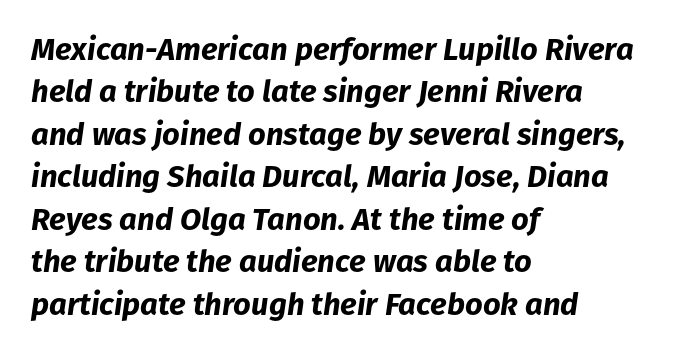
Q: Is the text bold? A: Yes.
Q: Is the text italic (slanted)? A: Yes, it leans right by about 8 degrees.
Q: Is the text underlined? A: No.
Q: How is the paragraph aligned? A: Left-aligned.
Q: Is the spacing between letters normal or unusually wide? A: Normal.
Q: Is the spacing between lines tight, normal or loose? A: Normal.
Q: Width (condensed, normal, or wide)? A: Normal.
Q: Stroke contrast? A: Low.
Q: x-height? A: Medium.
Q: Monospaced? A: No.
